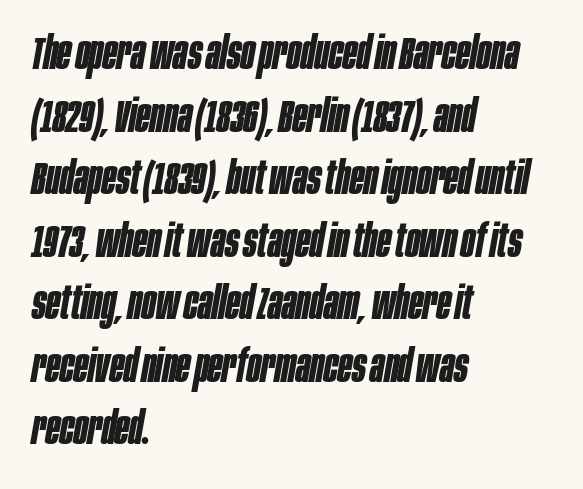
{"italic": "yes", "lean": "right", "slant_degrees": 10, "bold": "yes", "weight": "bold", "width": "condensed", "stroke_contrast": "low", "x_height": "large", "monospaced": "no", "underline": "no", "align": "left", "line_spacing": "normal", "line_spacing_ratio": 1.36, "letter_spacing": "normal", "letter_spacing_em": 0.0, "glyph_px": 46}
